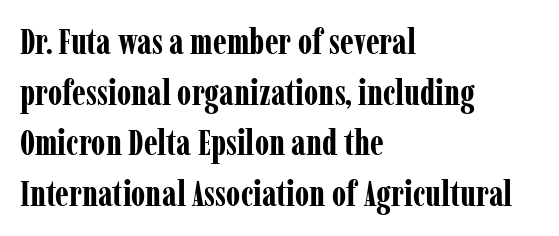
The image shows 35 px bold, condensed serif type, upright; set left-aligned, normal line spacing (1.45x), normal letter spacing, not underlined; low stroke contrast and a medium x-height.
